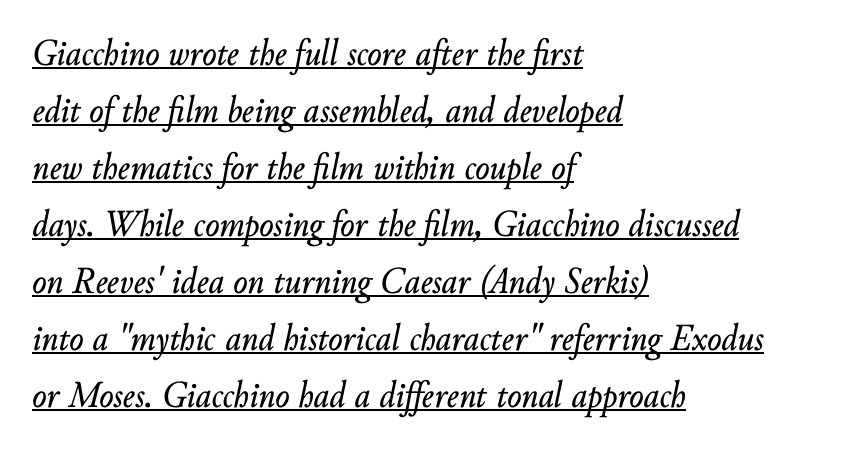
{"italic": "yes", "lean": "right", "slant_degrees": 10, "width": "normal", "stroke_contrast": "low", "x_height": "small", "monospaced": "no", "underline": "yes", "align": "left", "line_spacing": "normal", "line_spacing_ratio": 1.5, "letter_spacing": "normal", "letter_spacing_em": 0.0, "glyph_px": 38}
